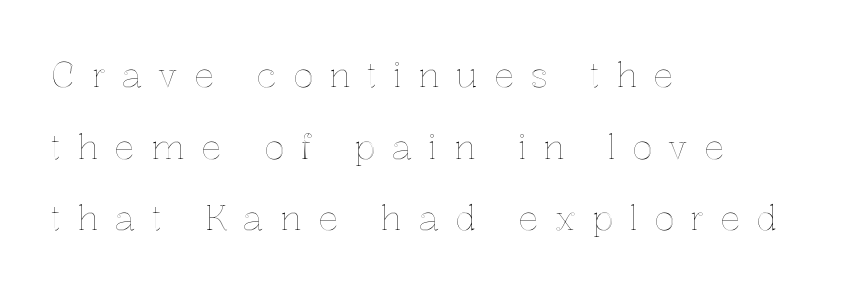
Unlike italic type, these characters show no tilt at all. Line beginnings align vertically; line endings do not. Notice the wide empty band between every row — that's loose leading. The passage shown has open, widely tracked lettering throughout. These lines are rendered in a variable-pitch font. Lines of text with bare space underneath.
